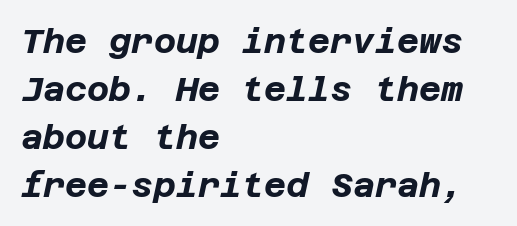
The image shows 34 px bold type, italic (leaning right); set left-aligned, normal line spacing (1.41x), normal letter spacing, not underlined; low stroke contrast and a large x-height.
